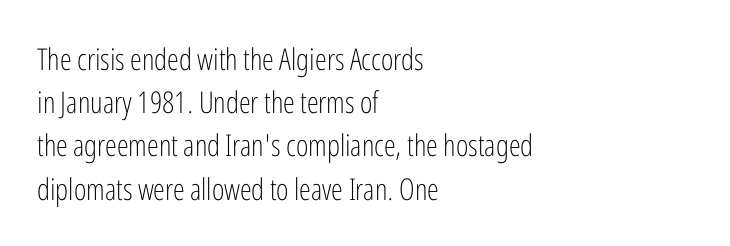
Upright lettering throughout. The space beneath each line is pristine and unruled. Honestly, the letter spacing is just normal — you wouldn't notice it. The designer went with a sans here, leaving each stem footless. Vertical stems look standard width or narrower in stroke.
